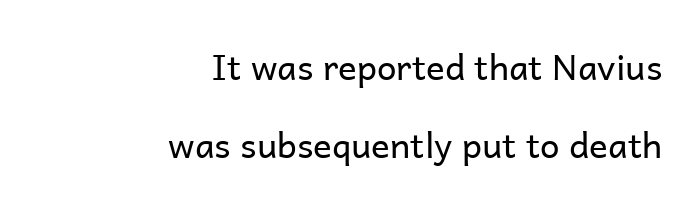
The axis of the letterforms is exactly vertical. A sans-serif font was chosen for this passage. Varying glyph widths throughout — classic text-font behaviour. The space between consecutive lines is lavish.
